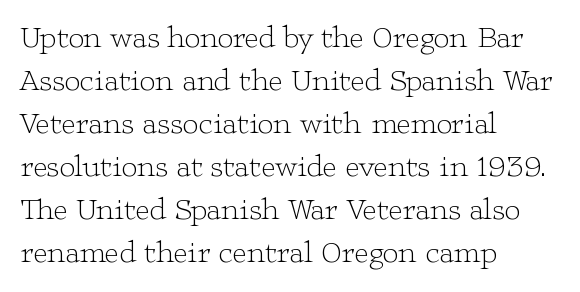
The designer went with a serif here, giving each stem small feet. Is this a fixed-width face? No — the glyphs have proportional, varying widths. These lines sit exactly where default settings would place them. Between one letter and the next there's only the usual sliver of space. Weight class: somewhere from thin through regular.
